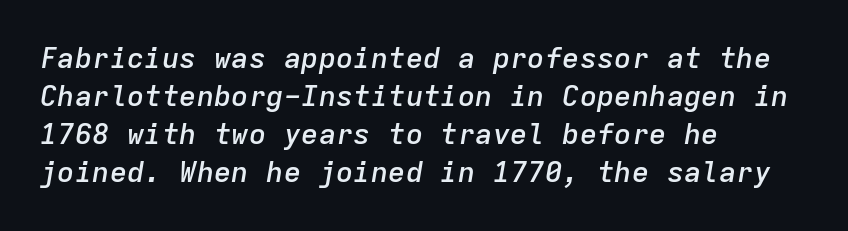
Q: Is the text bold? A: Semi-bold.
Q: Is the text italic (slanted)? A: Yes, it leans right by about 9 degrees.
Q: Is the text underlined? A: No.
Q: How is the paragraph aligned? A: Left-aligned.
Q: Is the spacing between letters normal or unusually wide? A: Normal.
Q: Is the spacing between lines tight, normal or loose? A: Normal.
Q: Width (condensed, normal, or wide)? A: Normal.
Q: Stroke contrast? A: Low.
Q: x-height? A: Medium.
Q: Monospaced? A: Yes.
